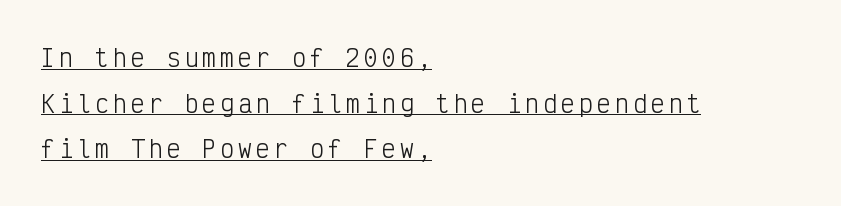
Q: Is the text bold? A: No.
Q: Is the text italic (slanted)? A: No, it is upright.
Q: Is the text underlined? A: Yes.
Q: How is the paragraph aligned? A: Left-aligned.
Q: Is the spacing between lines tight, normal or loose? A: Loose.
